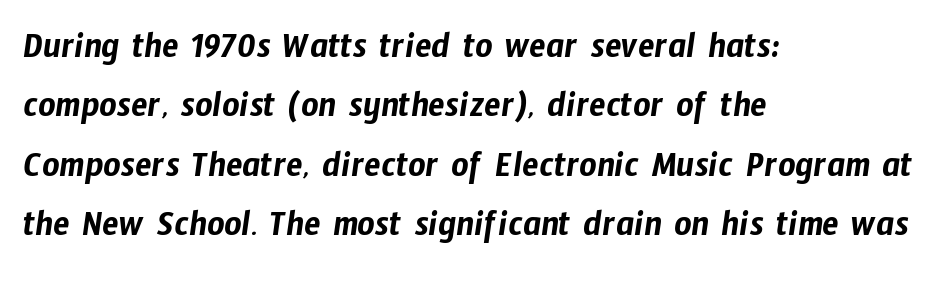
Q: Is the typeface a serif or a sans-serif typeface? A: Sans-serif.
Q: Is the text underlined? A: No.
Q: How is the paragraph aligned? A: Left-aligned.
Q: Is the spacing between letters normal or unusually wide? A: Normal.
Q: Is the spacing between lines tight, normal or loose? A: Normal.
Q: Width (condensed, normal, or wide)? A: Condensed.
Q: Stroke contrast? A: Low.
Q: x-height? A: Medium.
Q: Monospaced? A: No.
